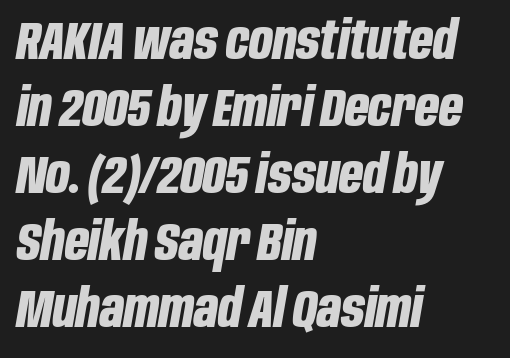
The image shows 52 px bold, condensed type, italic (leaning right); set left-aligned, normal line spacing (1.29x), normal letter spacing, not underlined; low stroke contrast and a large x-height.
